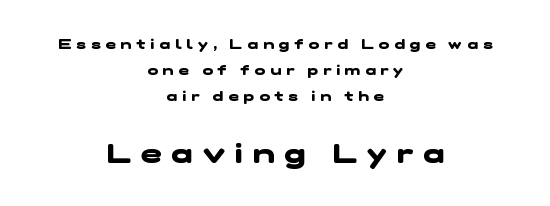
A typesetter would call this heavily tracked-out type. Proportional: the letters do not fall into vertical columns. The typesetting leans heavy: a genuine bold. Reading top to bottom, the characters get bigger at the block break. If you folded the block vertically in half, each line would mirror itself in length.
